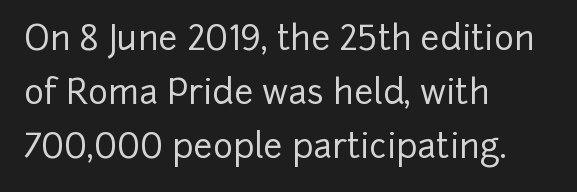
The image shows 34 px sans-serif type, upright; set left-aligned, normal line spacing (1.59x), normal letter spacing, not underlined; low stroke contrast and a medium x-height.
